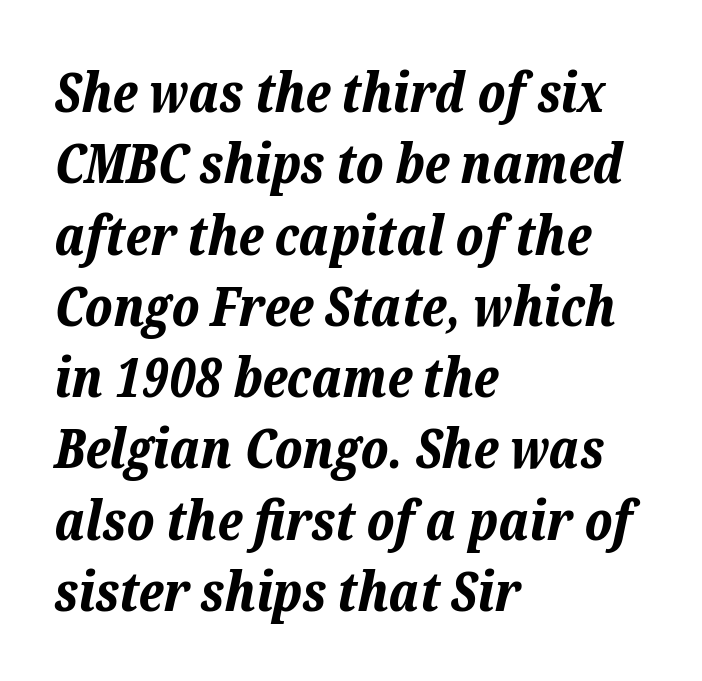
Q: Is the text bold? A: Yes.
Q: Is the text italic (slanted)? A: Yes, it leans right by about 12 degrees.
Q: Is the text underlined? A: No.
Q: How is the paragraph aligned? A: Left-aligned.
Q: Is the spacing between letters normal or unusually wide? A: Normal.
Q: Is the spacing between lines tight, normal or loose? A: Normal.
Q: Width (condensed, normal, or wide)? A: Normal.
Q: Stroke contrast? A: Low.
Q: x-height? A: Medium.
Q: Monospaced? A: No.
